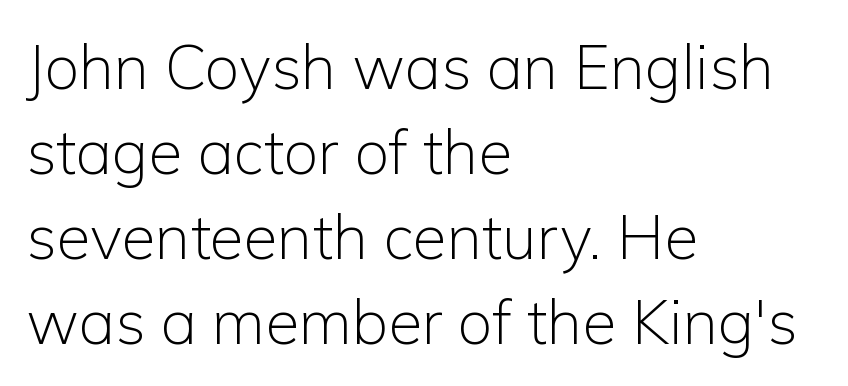
The image shows 62 px light sans-serif type, upright; set left-aligned, normal line spacing (1.37x), normal letter spacing, not underlined; low stroke contrast and a medium x-height.
